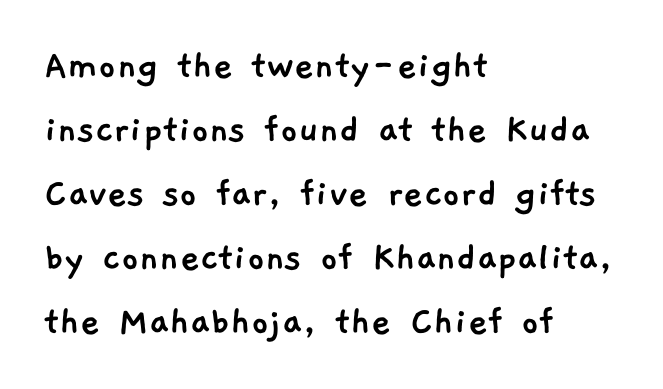
{"serif": "no", "width": "normal", "stroke_contrast": "low", "x_height": "medium", "monospaced": "no", "underline": "no", "align": "left", "line_spacing": "normal", "line_spacing_ratio": 1.49, "letter_spacing": "normal", "letter_spacing_em": 0.0, "glyph_px": 43}
